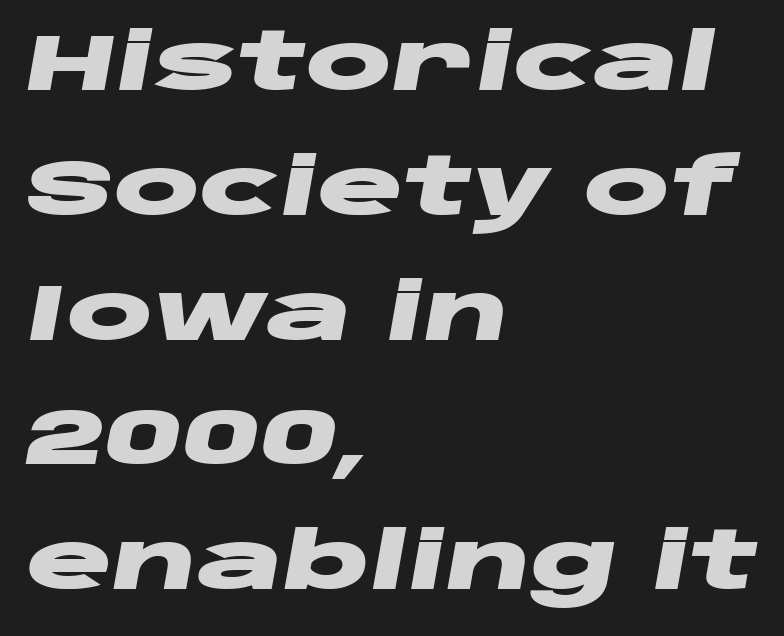
Look at the stroke-to-counter ratio: heavy, a bold. Looking at the ascenders, they clearly lean. Character widths vary here, with narrow letters taking less room than wide ones. Only glyphs here, with clear space below each row.
